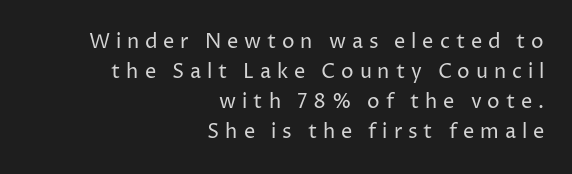
{"italic": "no", "bold": "no", "underline": "no", "align": "right", "line_spacing": "normal", "line_spacing_ratio": 1.5, "letter_spacing": "wide", "letter_spacing_em": 0.29, "glyph_px": 20}
